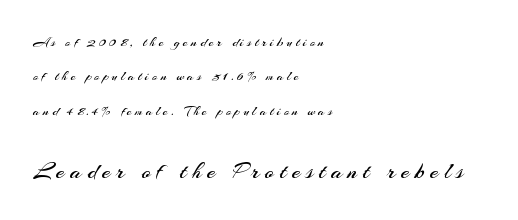
Regarding leading, the lines here are spaced well apart. This rendering features lettering with no underline. Layout note: lines flush left. In terms of letterspacing, this is a distinctly airy, spread setting. Note: smaller setting up top, larger setting below.
